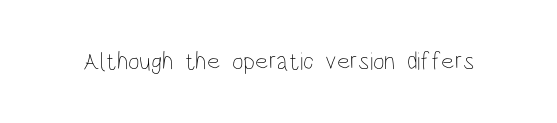
Q: Is the text bold? A: No.
Q: Is the text italic (slanted)? A: No, it is upright.
Q: Is the text underlined? A: No.
Q: Is the spacing between letters normal or unusually wide? A: Normal.
